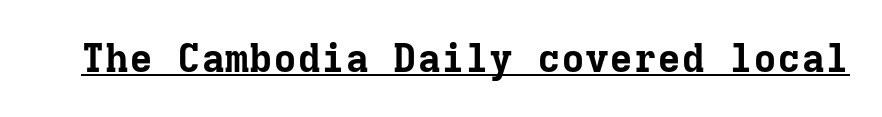
{"serif": "yes", "italic": "no", "bold": "yes", "weight": "bold", "width": "normal", "stroke_contrast": "low", "x_height": "medium", "monospaced": "yes", "underline": "yes", "letter_spacing": "normal", "letter_spacing_em": 0.0, "glyph_px": 40}
